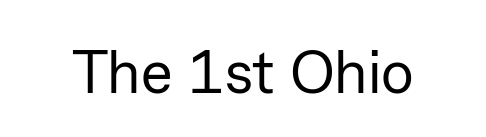
Characters remain perfectly vertical along every line. Bold? No — there's no thickening of the strokes. Serifs: no, the terminals of the letterforms are clean. Here the designer chose a conventional face with non-uniform glyph widths. Clear beneath every line of the passage.
